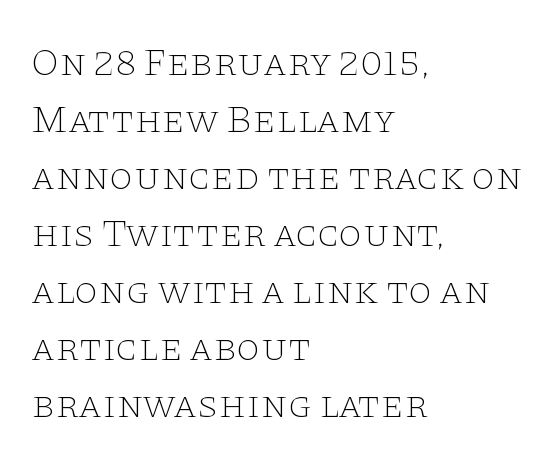
Q: Is the text bold? A: No.
Q: Is the text italic (slanted)? A: No, it is upright.
Q: Is the typeface a serif or a sans-serif typeface? A: Serif.
Q: Is the text underlined? A: No.
Q: How is the paragraph aligned? A: Left-aligned.
Q: Is the spacing between letters normal or unusually wide? A: Normal.
Q: Is the spacing between lines tight, normal or loose? A: Normal.
Q: Width (condensed, normal, or wide)? A: Wide.
Q: Stroke contrast? A: Low.
Q: x-height? A: Large.
Q: Monospaced? A: No.
